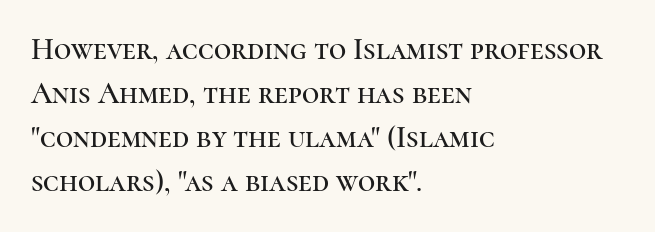
Does the leading feel generous? No, just average. This rendering features lettering with no underline. The type family on display is of the serif kind. Notice how the stems are strictly vertical — no italics here. Short note: letters normally spaced.
